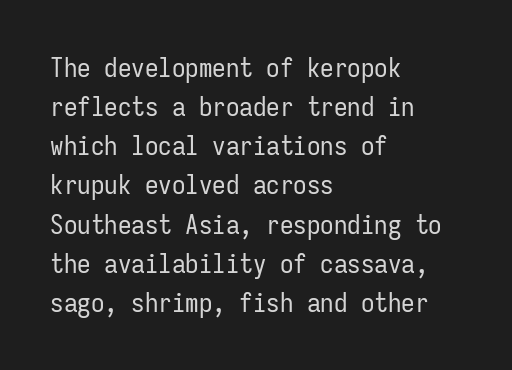
{"italic": "no", "bold": "no", "underline": "no", "align": "left", "line_spacing": "normal", "line_spacing_ratio": 1.45, "letter_spacing": "normal", "letter_spacing_em": 0.0, "glyph_px": 27}
